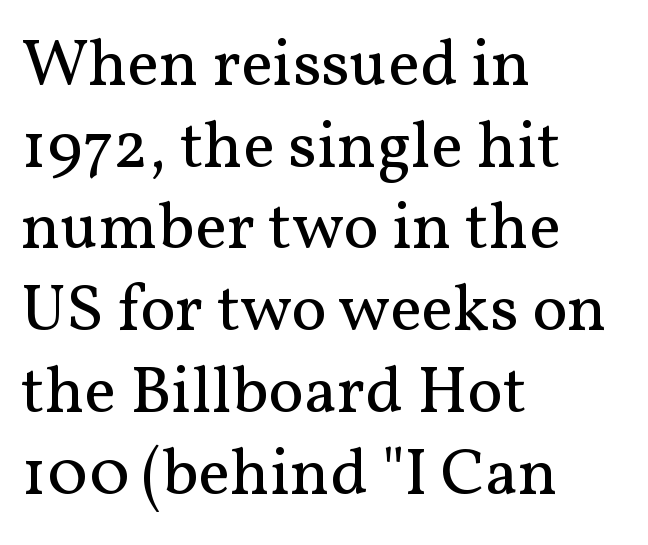
The type sits square on the baseline with zero lean. The face looks like a standard text weight, possibly lighter. Look at the tracking — it's just the regular setting, nothing added. Yep, those are serifs on the letters. Alignment: flush left. The passage shown is typed in a proportional face where columns would drift.
